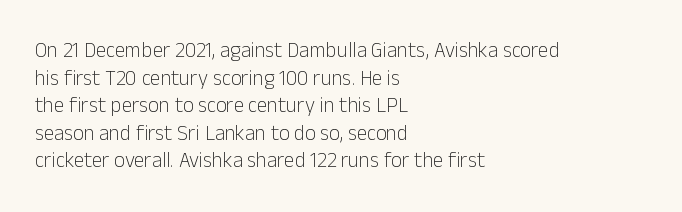
Teacher's note: observe the even left margin — that is flush-left alignment. The line texture is even and compact thanks to regular tracking. The lettering stays uniformly vertical, giving the passage a roman look. The baseline area is clear.
